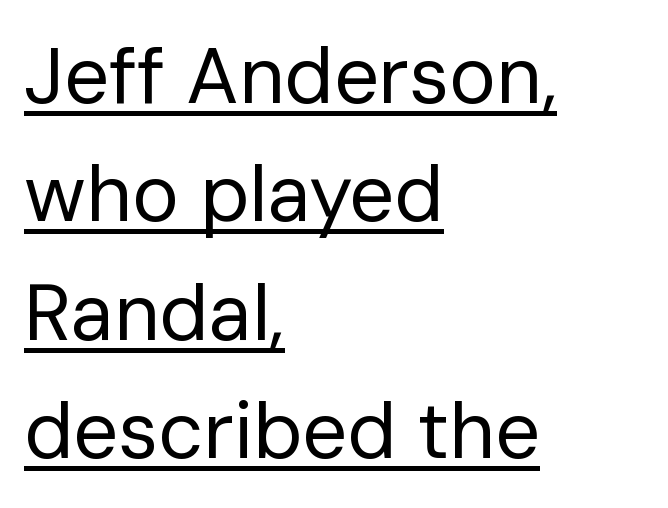
The glyphs in this specimen are sans serif. Is there any slant? The stems are plumb. Weight: regular or lighter. If you drew a ruler down the left edge, every line would touch it.
